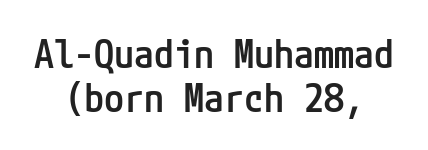
Bare-footed words on every line. Quick note: interline space is minimal. Inter-character spacing is left at the font's built-in metrics. The characters look somewhat weighty, a semibold short of true bold. In terms of letterform style, serifs are entirely absent.
